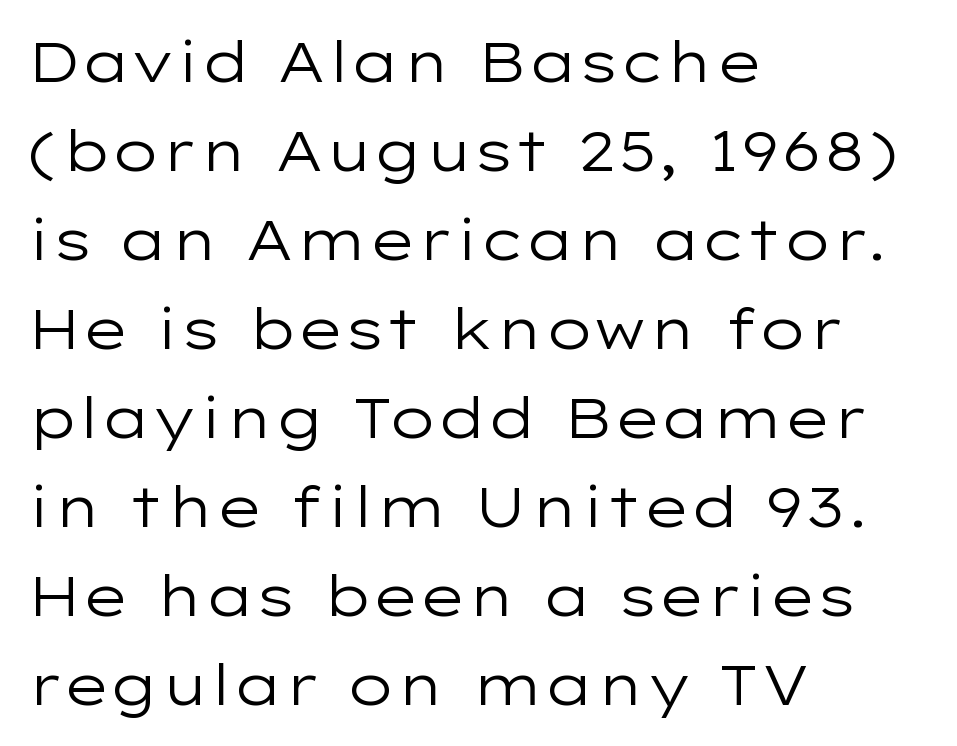
Q: Is the text bold? A: No.
Q: Is the text italic (slanted)? A: No, it is upright.
Q: Is the typeface a serif or a sans-serif typeface? A: Sans-serif.
Q: Is the text underlined? A: No.
Q: How is the paragraph aligned? A: Left-aligned.
Q: Is the spacing between letters normal or unusually wide? A: Normal.
Q: Is the spacing between lines tight, normal or loose? A: Normal.
Q: Width (condensed, normal, or wide)? A: Wide.
Q: Stroke contrast? A: Low.
Q: x-height? A: Medium.
Q: Monospaced? A: No.
